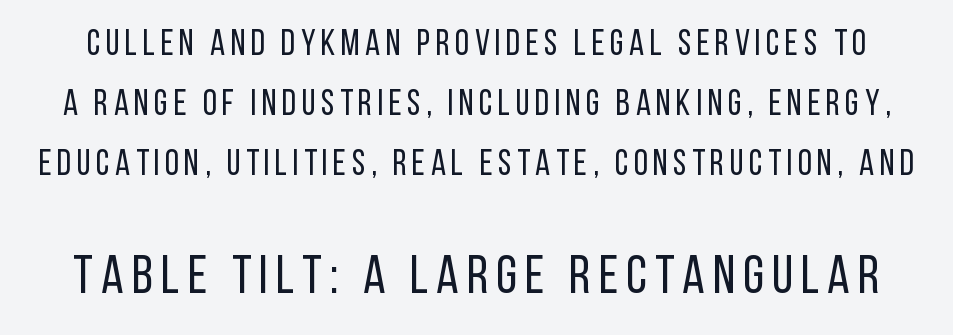
The image shows 54 px regular-weight, condensed sans-serif type, upright; set normal line spacing (1.67x), not underlined; the second (bottom) block is 1.5x larger; low stroke contrast and a large x-height.
